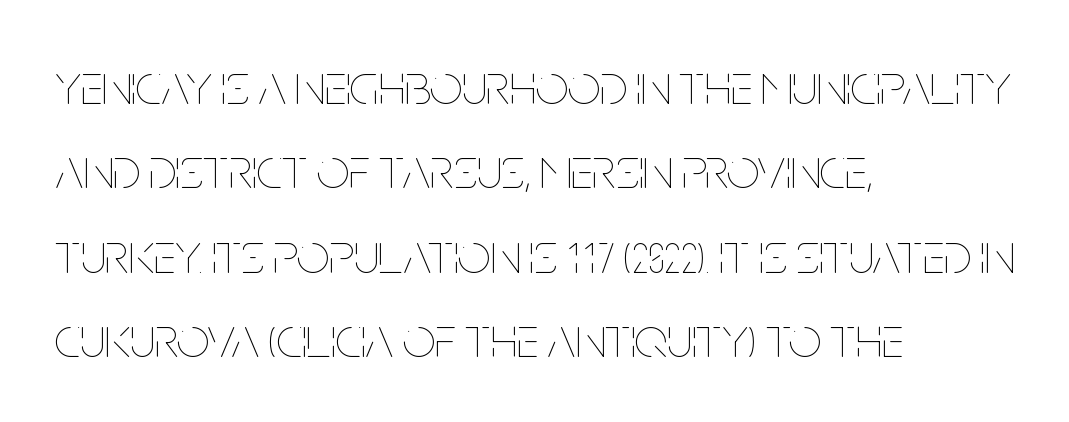
Q: Is the text bold? A: No.
Q: Is the text italic (slanted)? A: No, it is upright.
Q: Is the text underlined? A: No.
Q: How is the paragraph aligned? A: Left-aligned.
Q: Is the spacing between letters normal or unusually wide? A: Normal.
Q: Is the spacing between lines tight, normal or loose? A: Normal.
Q: Width (condensed, normal, or wide)? A: Condensed.
Q: Stroke contrast? A: Low.
Q: x-height? A: Large.
Q: Monospaced? A: No.
